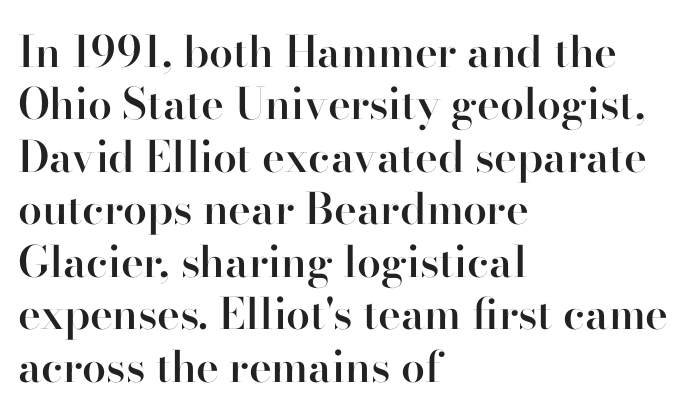
The image shows 43 px semibold serif type, upright; set left-aligned, line spacing 1.22x, normal letter spacing, not underlined; high stroke contrast and a small x-height.
